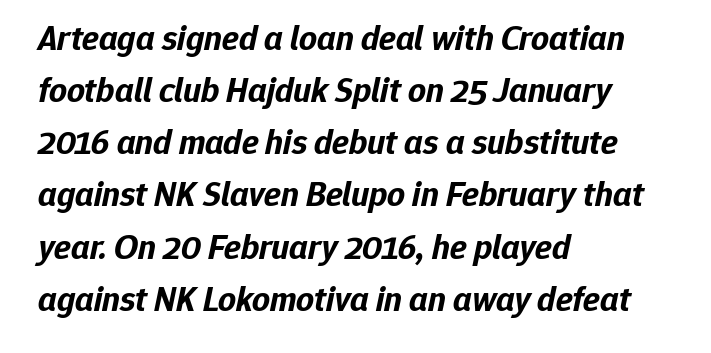
Q: Is the text bold? A: Yes.
Q: Is the text italic (slanted)? A: Yes, it leans right by about 12 degrees.
Q: Is the text underlined? A: No.
Q: How is the paragraph aligned? A: Left-aligned.
Q: Is the spacing between letters normal or unusually wide? A: Normal.
Q: Is the spacing between lines tight, normal or loose? A: Normal.
Q: Width (condensed, normal, or wide)? A: Normal.
Q: Stroke contrast? A: Low.
Q: x-height? A: Medium.
Q: Monospaced? A: No.
